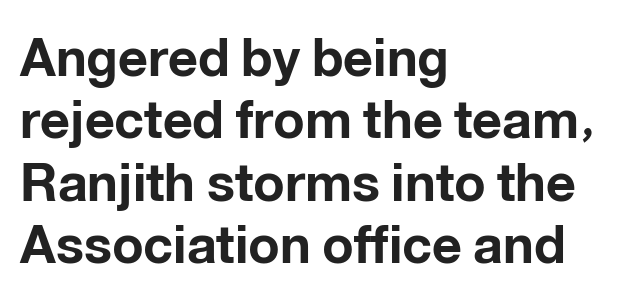
Tall strokes in this sample are plumb rather than angled. Descenders are the only things crossing below the line. Each line starts at the same left margin while the right side varies. The passage shown is typed in a proportional face where columns would drift.
